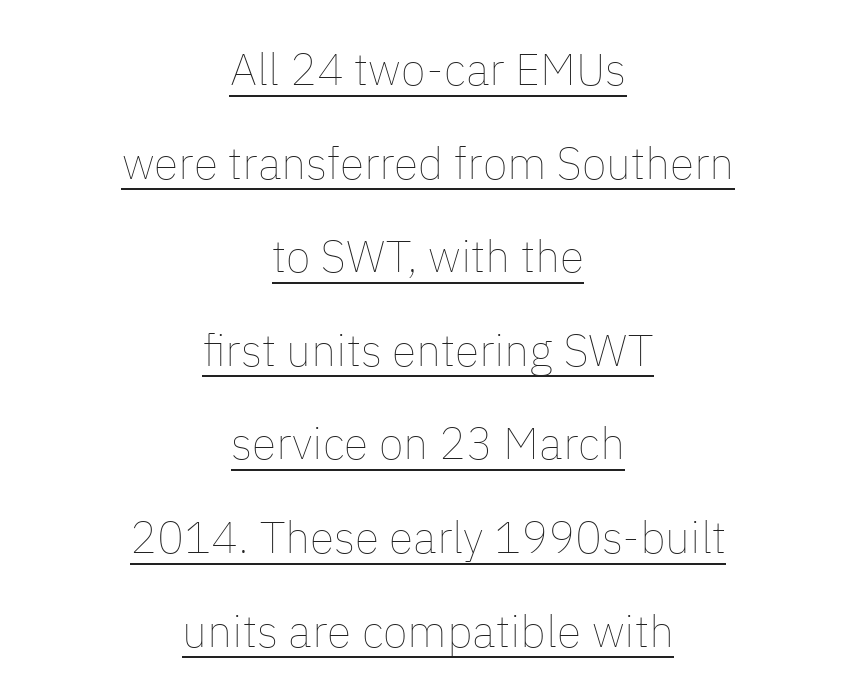
{"italic": "no", "bold": "no", "weight": "thin", "width": "normal", "stroke_contrast": "low", "x_height": "medium", "monospaced": "no", "underline": "yes", "align": "center", "line_spacing": "loose", "line_spacing_ratio": 2.08, "letter_spacing": "normal", "letter_spacing_em": 0.0, "glyph_px": 45}
